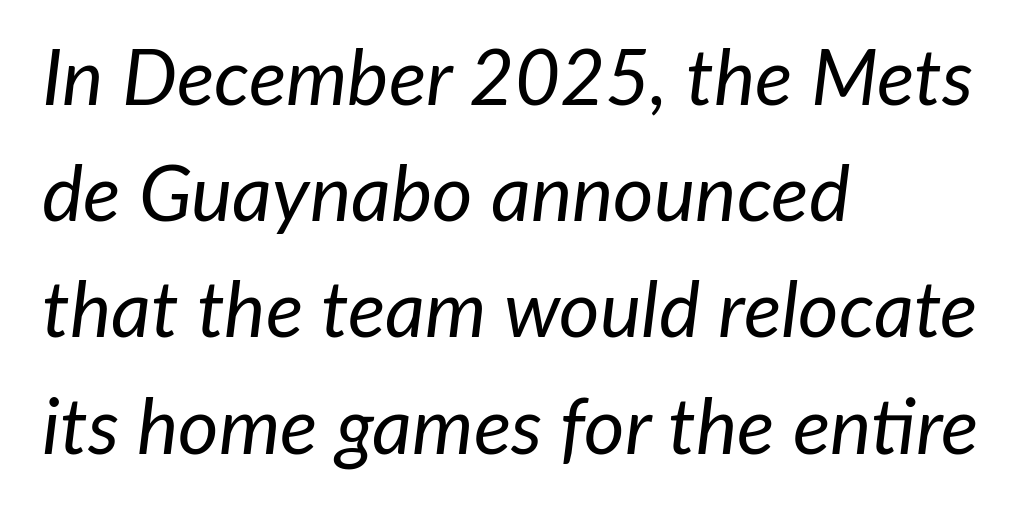
The image shows 78 px regular-weight type, italic (leaning right); set left-aligned, normal line spacing (1.49x), normal letter spacing, not underlined; low stroke contrast and a medium x-height.
